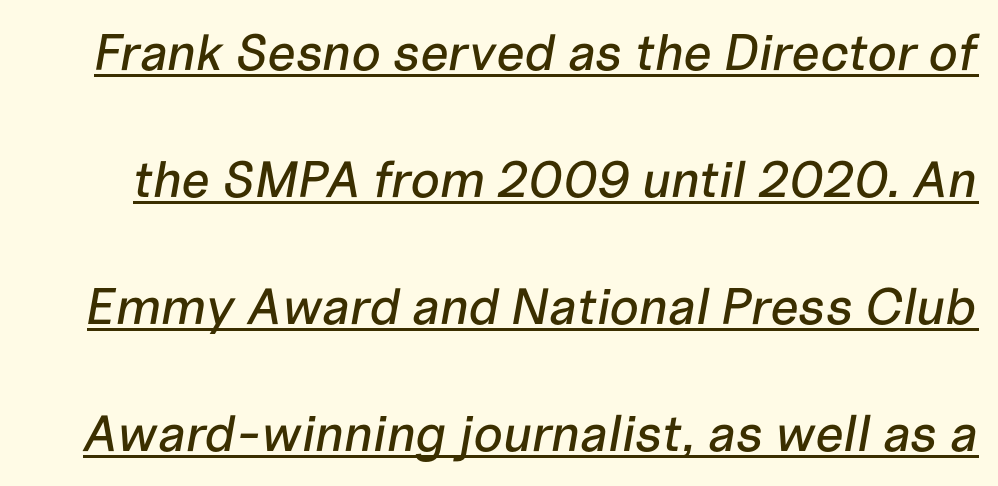
Would a proofreader flag this as italicized? Yes. Summary of vertical rhythm: relaxed, with wide interline spacing. The lettering is marked with a stroke running underneath it. Varying glyph widths throughout — classic text-font behaviour. Tracking value appears to be zero — textbook default spacing.
